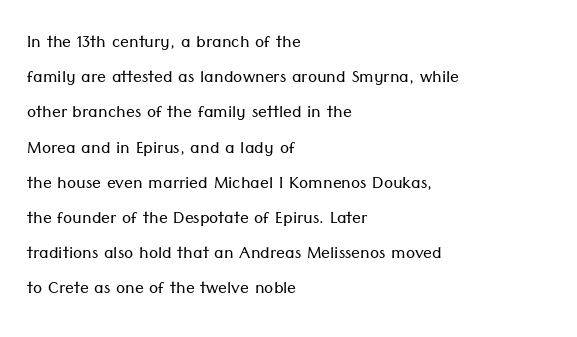
A quiet, ordinary-to-light weight characterises the typeface. Default kerning and tracking; the words read as compact shapes. These lines stack with their left ends in a neat column. The leading is moderate, giving the passage an even texture.
